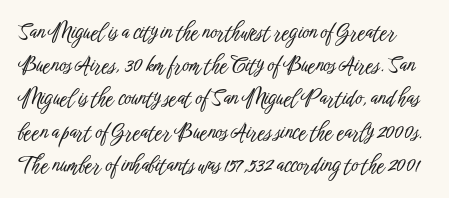
The image shows 21 px text type; set normal line spacing (1.58x), normal letter spacing, not underlined.
